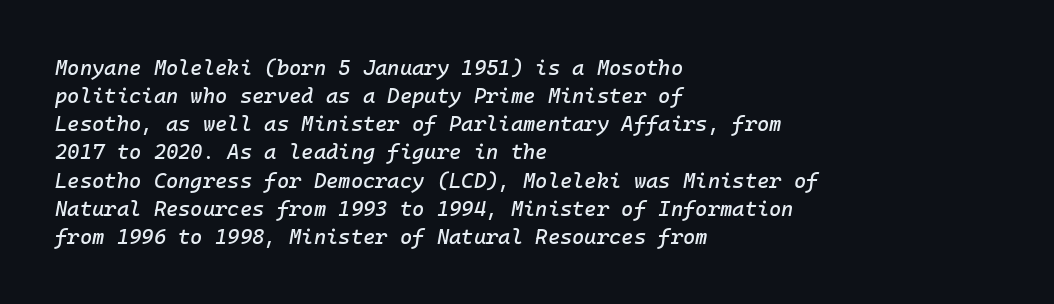
The space between consecutive lines is moderate. The baseline area is clear. This sample uses an oblique cut, with every glyph tilted off the vertical. Notice how the passage keeps a crisp vertical edge on the left only. Honestly, the letter spacing is just normal — you wouldn't notice it.
